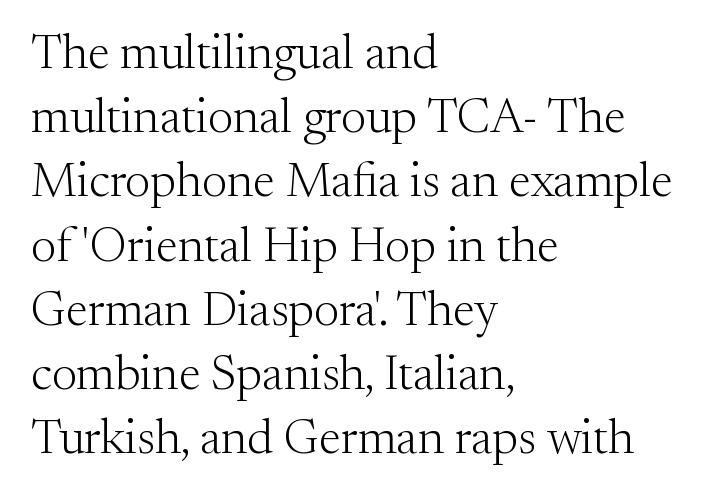
Q: Is the text bold? A: No.
Q: Is the text italic (slanted)? A: No, it is upright.
Q: Is the typeface a serif or a sans-serif typeface? A: Serif.
Q: Is the text underlined? A: No.
Q: How is the paragraph aligned? A: Left-aligned.
Q: Is the spacing between letters normal or unusually wide? A: Normal.
Q: Is the spacing between lines tight, normal or loose? A: Normal.
Q: Width (condensed, normal, or wide)? A: Normal.
Q: Stroke contrast? A: Medium.
Q: x-height? A: Small.
Q: Monospaced? A: No.
